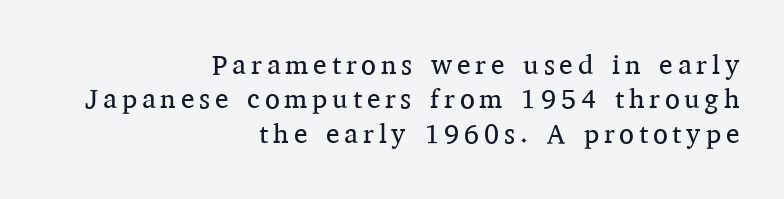
The image shows 27 px text type, upright; set right-aligned, normal line spacing (1.27x), not underlined.
